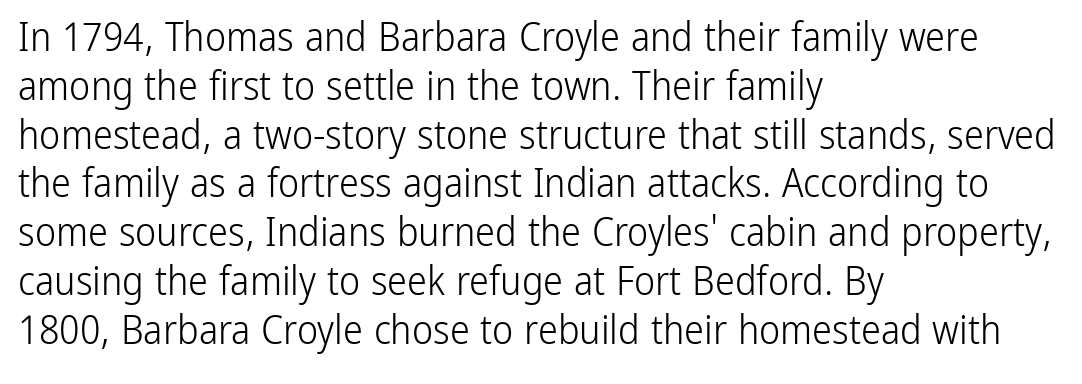
Q: Is the text bold? A: No.
Q: Is the text italic (slanted)? A: No, it is upright.
Q: Is the typeface a serif or a sans-serif typeface? A: Sans-serif.
Q: Is the text underlined? A: No.
Q: How is the paragraph aligned? A: Left-aligned.
Q: Is the spacing between letters normal or unusually wide? A: Normal.
Q: Width (condensed, normal, or wide)? A: Condensed.
Q: Stroke contrast? A: Low.
Q: x-height? A: Medium.
Q: Monospaced? A: No.
